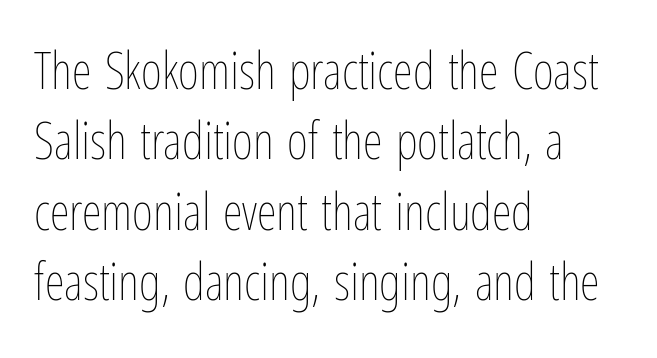
Q: Is the text bold? A: No.
Q: Is the text italic (slanted)? A: No, it is upright.
Q: Is the text underlined? A: No.
Q: How is the paragraph aligned? A: Left-aligned.
Q: Is the spacing between letters normal or unusually wide? A: Normal.
Q: Is the spacing between lines tight, normal or loose? A: Normal.
Q: Width (condensed, normal, or wide)? A: Condensed.
Q: Stroke contrast? A: Low.
Q: x-height? A: Medium.
Q: Monospaced? A: No.
